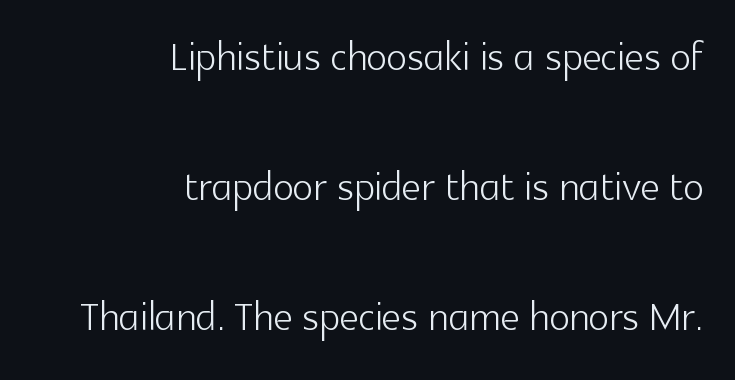
Q: Is the text bold? A: No.
Q: Is the text italic (slanted)? A: No, it is upright.
Q: Is the typeface a serif or a sans-serif typeface? A: Sans-serif.
Q: Is the text underlined? A: No.
Q: How is the paragraph aligned? A: Right-aligned.
Q: Is the spacing between letters normal or unusually wide? A: Normal.
Q: Is the spacing between lines tight, normal or loose? A: Loose.
Q: Width (condensed, normal, or wide)? A: Normal.
Q: x-height? A: Medium.
Q: Monospaced? A: No.
